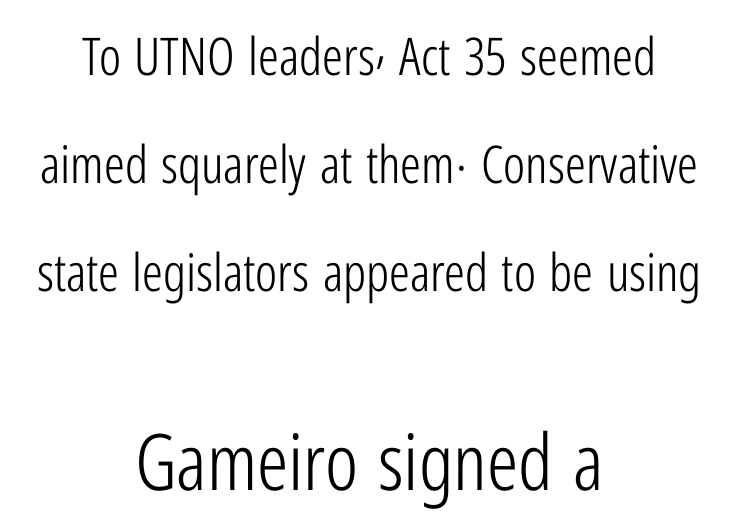
Q: Is the text bold? A: No.
Q: Is the text italic (slanted)? A: No, it is upright.
Q: Is the typeface a serif or a sans-serif typeface? A: Sans-serif.
Q: Is the text underlined? A: No.
Q: How is the paragraph aligned? A: Centered.
Q: Is the spacing between letters normal or unusually wide? A: Normal.
Q: Is the spacing between lines tight, normal or loose? A: Loose.
Q: Which block of text is set in a larger size, the first (top) or the second (bottom)? A: The second (bottom) one.
Q: Width (condensed, normal, or wide)? A: Condensed.
Q: Stroke contrast? A: Low.
Q: x-height? A: Medium.
Q: Monospaced? A: No.
